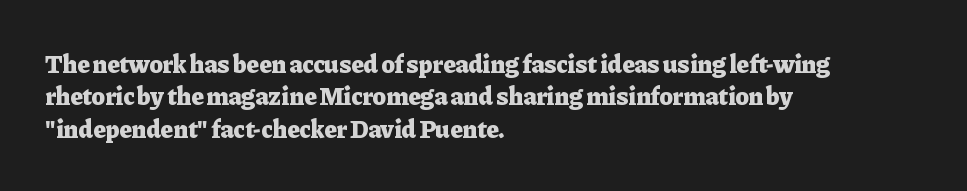
The image shows 25 px bold type, upright; set left-aligned, normal line spacing (1.3x), normal letter spacing, not underlined.
